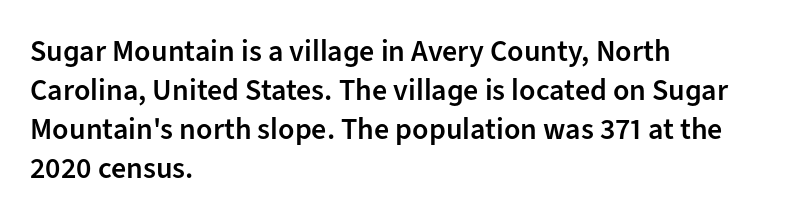
The image shows 30 px semibold sans-serif type, upright; set left-aligned, normal line spacing (1.3x), normal letter spacing, not underlined; low stroke contrast and a medium x-height.
